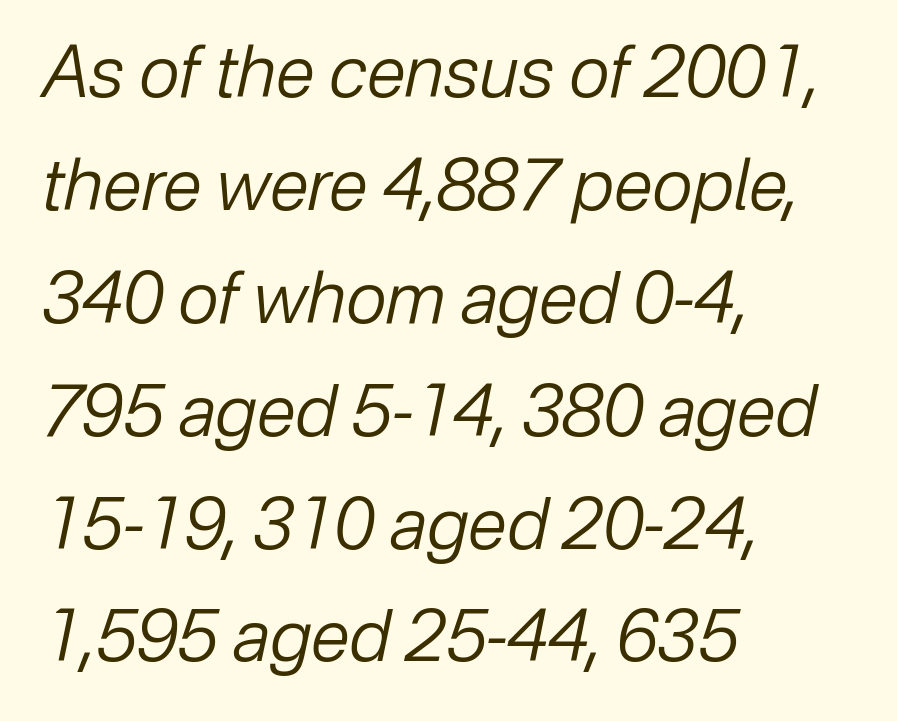
{"italic": "yes", "lean": "right", "slant_degrees": 12, "bold": "no", "weight": "regular", "width": "normal", "stroke_contrast": "low", "x_height": "medium", "monospaced": "no", "underline": "no", "align": "left", "line_spacing": "normal", "line_spacing_ratio": 1.59, "letter_spacing": "normal", "letter_spacing_em": 0.0, "glyph_px": 71}
